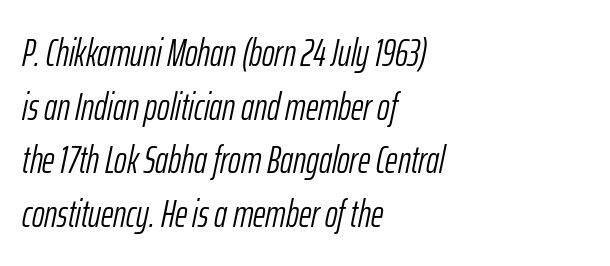
The image shows 38 px light, condensed type, italic (leaning right); set left-aligned, normal line spacing (1.41x), normal letter spacing, not underlined; low stroke contrast and a medium x-height.
